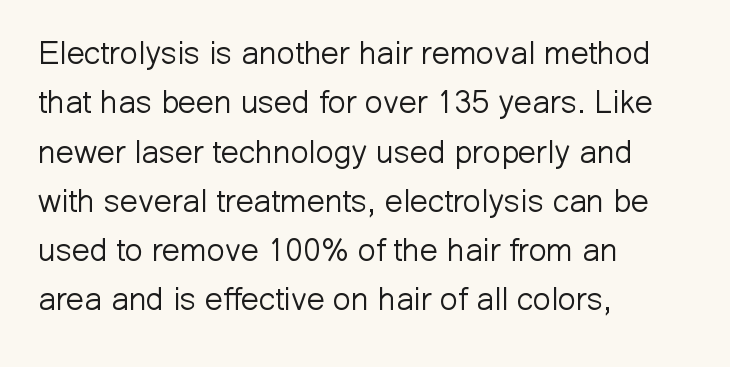
Q: Is the text bold? A: No.
Q: Is the text italic (slanted)? A: No, it is upright.
Q: Is the typeface a serif or a sans-serif typeface? A: Sans-serif.
Q: Is the text underlined? A: No.
Q: How is the paragraph aligned? A: Left-aligned.
Q: Is the spacing between letters normal or unusually wide? A: Normal.
Q: Is the spacing between lines tight, normal or loose? A: Normal.
Q: Width (condensed, normal, or wide)? A: Normal.
Q: Stroke contrast? A: Low.
Q: x-height? A: Medium.
Q: Monospaced? A: No.
